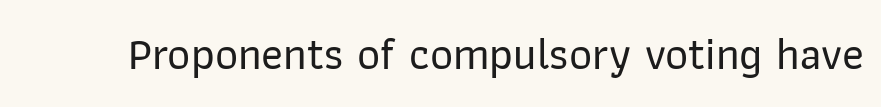
Examine the stroke ends and you'll find no serifs. The letters sit at their default tracking, neither squeezed nor spread. A typesetter would call this proportional, since set widths differ per character. Vertical strokes here are truly vertical. Underlining? Definitely not there.
